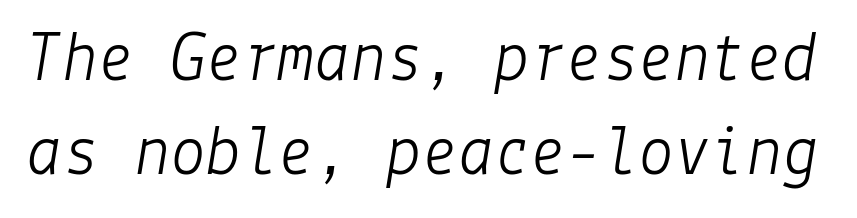
The cut favours lightness, reaching ordinary text weight at its darkest. These lines were composed using italics. Rule under the text: the space is simply empty. The rows are spaced the way most documents space them. In terms of letterspacing, this is plain default setting.
